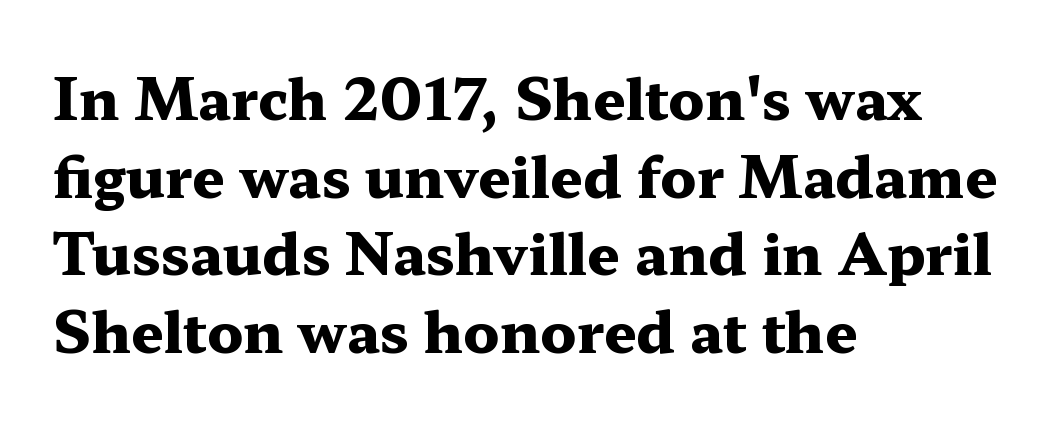
{"serif": "yes", "italic": "no", "bold": "yes", "weight": "heavy", "width": "wide", "stroke_contrast": "medium", "x_height": "medium", "monospaced": "no", "underline": "no", "align": "left", "line_spacing": "normal", "line_spacing_ratio": 1.36, "letter_spacing": "normal", "letter_spacing_em": 0.0, "glyph_px": 57}
